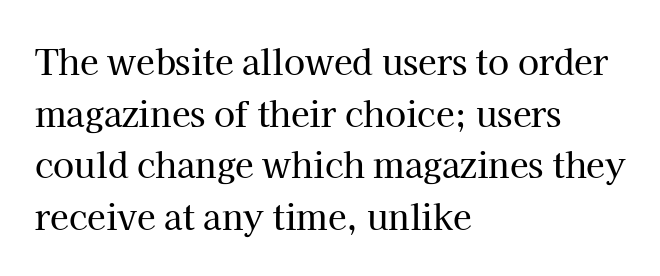
{"serif": "yes", "italic": "no", "width": "normal", "stroke_contrast": "high", "x_height": "medium", "monospaced": "no", "underline": "no", "align": "left", "line_spacing": "normal", "line_spacing_ratio": 1.52, "letter_spacing": "normal", "letter_spacing_em": 0.0, "glyph_px": 34}
